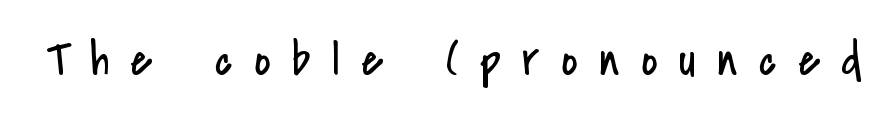
Letters rest on an invisible, unmarked baseline. Posture: upright roman. A typesetter would label this face a sans. Do the characters align in a grid? No, the font is proportional. There is plenty of visible air inserted between adjacent glyphs.
